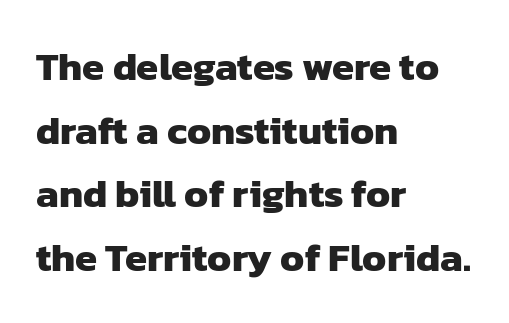
The image shows 40 px heavy sans-serif type; set left-aligned, normal line spacing (1.59x), normal letter spacing, not underlined; low stroke contrast and a medium x-height.
